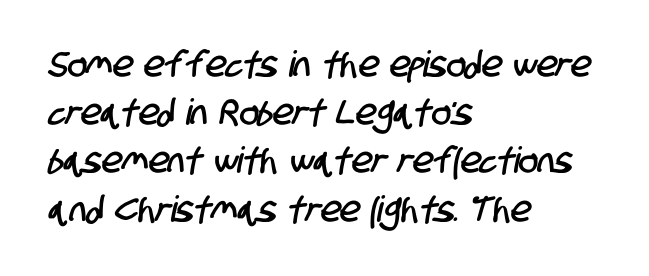
{"serif": "no", "width": "condensed", "stroke_contrast": "low", "x_height": "large", "monospaced": "no", "underline": "no", "align": "left", "line_spacing": "normal", "line_spacing_ratio": 1.34, "letter_spacing": "normal", "letter_spacing_em": 0.0, "glyph_px": 36}
